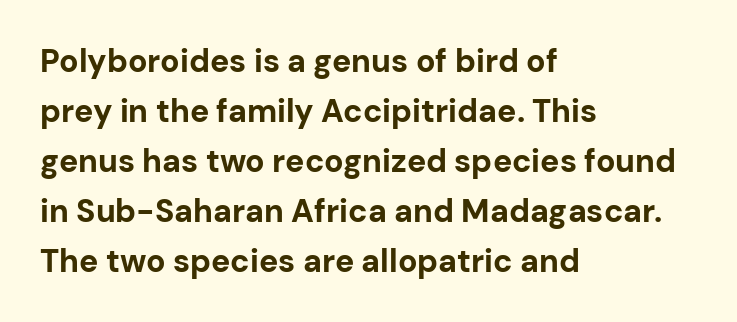
The image shows 32 px bold sans-serif type, upright; set left-aligned, normal line spacing (1.56x), normal letter spacing, not underlined; low stroke contrast and a medium x-height.
